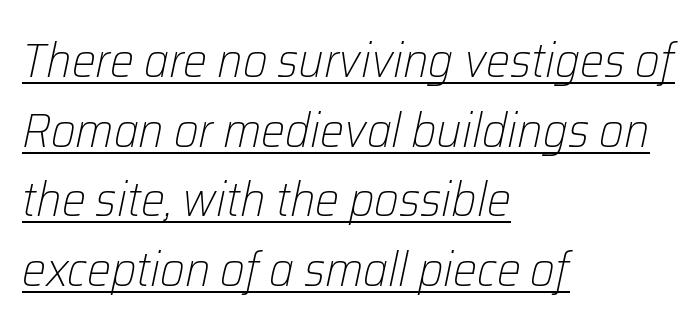
One glance says typical: line gaps are just what's usual. Yep, that's italic — everything's leaning. Alignment: flush left. This is underlined copy, the kind a proofreader might mark for attention. These lines keep a tight, regular rhythm from letter to letter.
